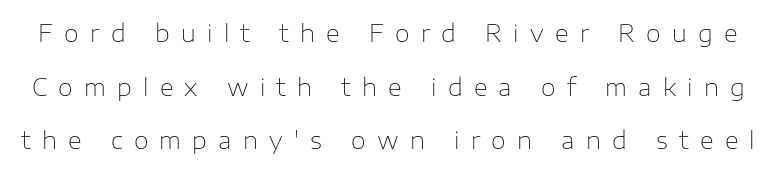
Q: Is the text bold? A: No.
Q: Is the text italic (slanted)? A: No, it is upright.
Q: Is the text underlined? A: No.
Q: Is the spacing between letters normal or unusually wide? A: Unusually wide.
Q: Is the spacing between lines tight, normal or loose? A: Loose.
